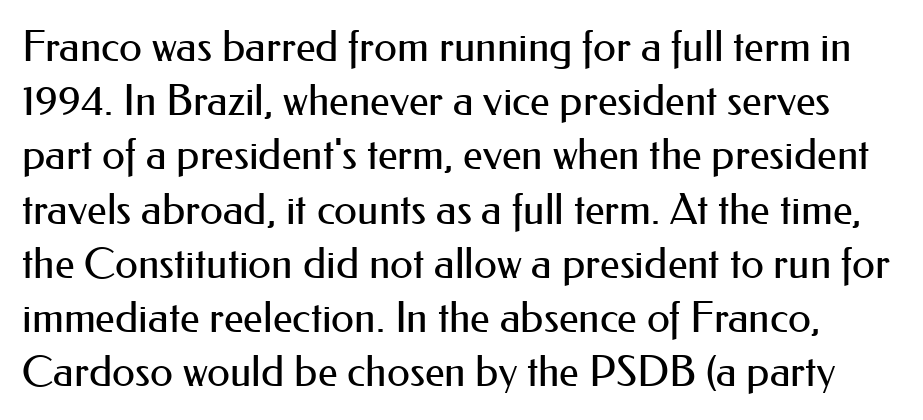
The image shows 42 px regular-weight sans-serif type, upright; set normal line spacing (1.29x), normal letter spacing, not underlined; medium stroke contrast and a small x-height.
